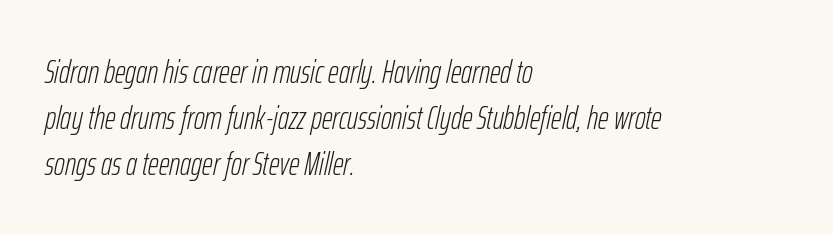
{"italic": "yes", "lean": "right", "slant_degrees": 12, "bold": "no", "weight": "light", "width": "condensed", "stroke_contrast": "low", "x_height": "medium", "monospaced": "no", "underline": "no", "align": "left", "line_spacing": "normal", "line_spacing_ratio": 1.39, "letter_spacing": "normal", "letter_spacing_em": 0.0, "glyph_px": 33}
